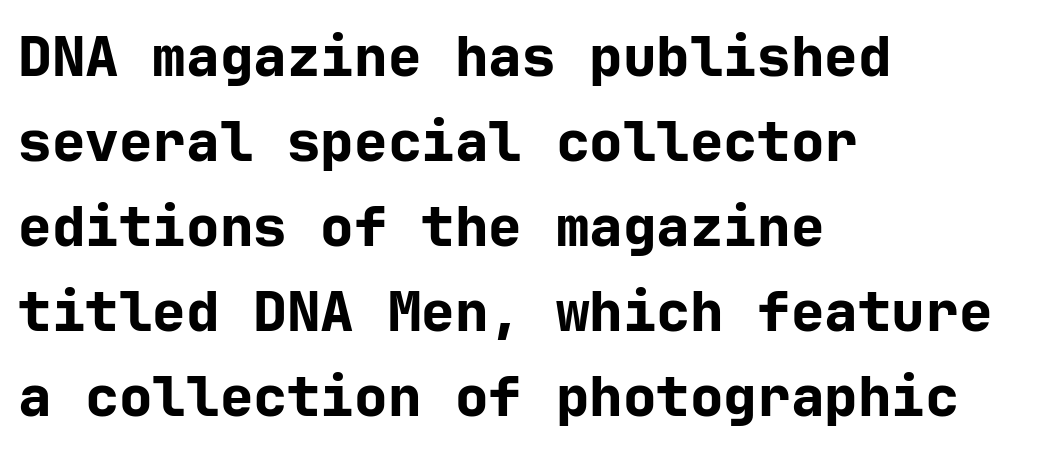
{"serif": "no", "italic": "no", "bold": "yes", "weight": "bold", "width": "normal", "stroke_contrast": "low", "x_height": "medium", "underline": "no", "align": "left", "line_spacing": "normal", "line_spacing_ratio": 1.52, "letter_spacing": "normal", "letter_spacing_em": 0.0, "glyph_px": 56}
